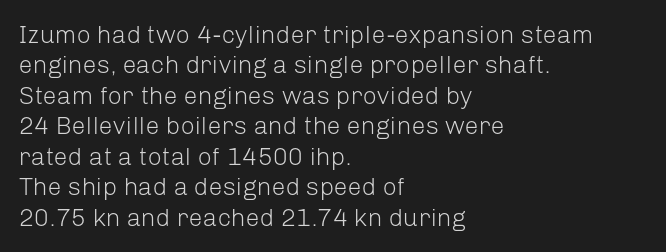
{"italic": "no", "bold": "no", "underline": "no", "align": "left", "line_spacing_ratio": 1.22, "letter_spacing": "normal", "letter_spacing_em": 0.0, "glyph_px": 25}
